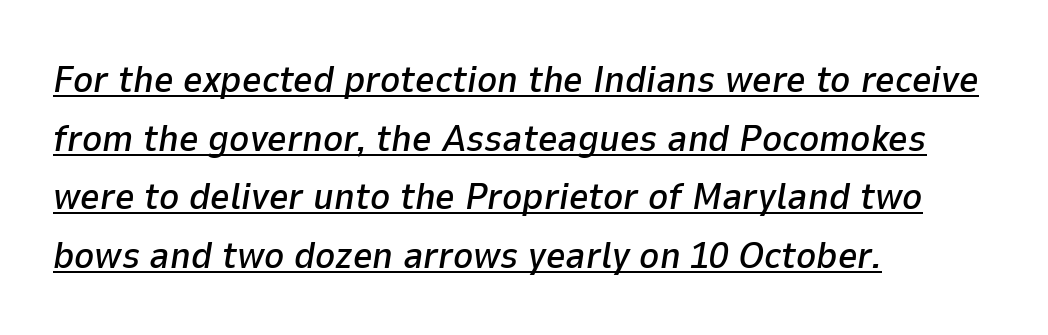
Interline gaps are of average width in this sample. The text block is weighted toward the left margin, trailing off unevenly rightward. When letters slant like this, we call the style italic. Between one letter and the next there's only the usual sliver of space.
